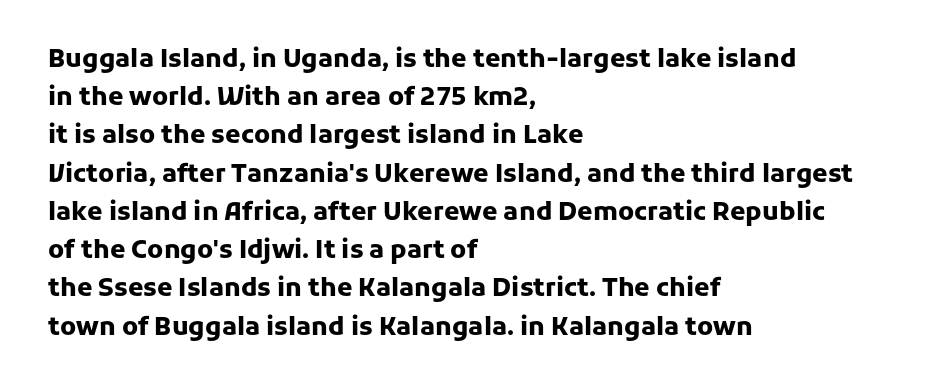
{"italic": "no", "bold": "yes", "underline": "no", "align": "left", "line_spacing": "normal", "line_spacing_ratio": 1.53, "letter_spacing": "normal", "letter_spacing_em": 0.0, "glyph_px": 25}
